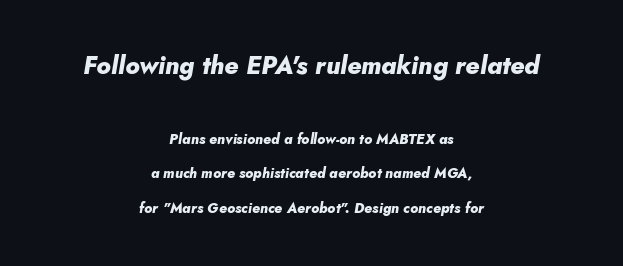
{"italic": "yes", "lean": "right", "slant_degrees": 5, "bold": "yes", "underline": "no", "align": "center", "line_spacing": "loose", "line_spacing_ratio": 2.47, "letter_spacing": "normal", "letter_spacing_em": 0.0, "larger_block": "first", "size_ratio": 1.79, "glyph_px": 25}
